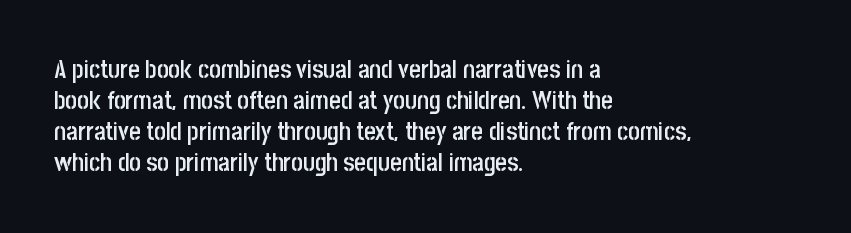
{"italic": "no", "bold": "semi", "underline": "no", "align": "left", "line_spacing_ratio": 1.24, "letter_spacing": "normal", "letter_spacing_em": 0.0, "glyph_px": 25}
